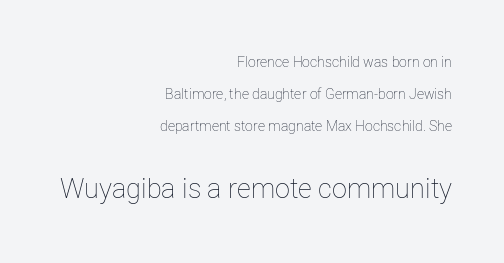
A flush-right, rag-left setting is used for this passage. Do the letters lean? They stand straight. Weight: not bold — regular or lighter. Nobody touched the tracking dial on this one.
